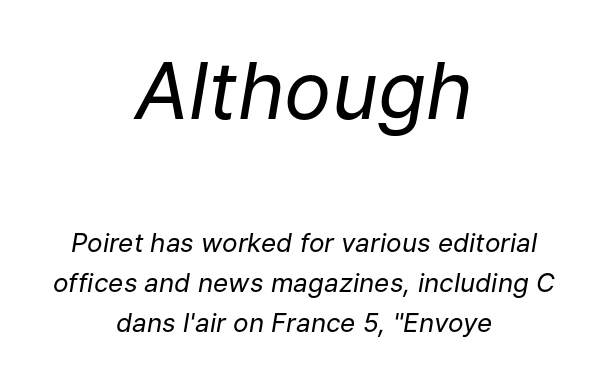
The designer gave the opening block more size than the closing block. The tracking reads as untouched default to a designer's eye. Stroke mass is kept to a normal reading level or below. The rows are spaced the way most documents space them. The lettering tilts uniformly, giving the passage an italic look.
